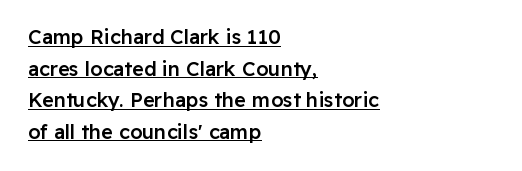
Q: Is the text bold? A: Semi-bold.
Q: Is the text italic (slanted)? A: No, it is upright.
Q: Is the text underlined? A: Yes.
Q: How is the paragraph aligned? A: Left-aligned.
Q: Is the spacing between letters normal or unusually wide? A: Normal.
Q: Is the spacing between lines tight, normal or loose? A: Normal.
